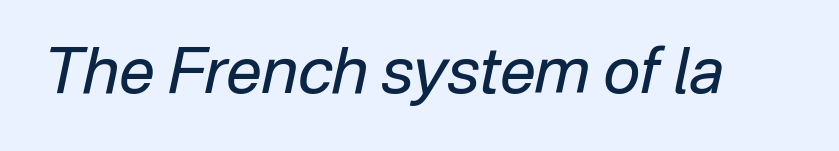
The rendering uses natural spacing where letterforms have individual widths. The typeface has the unassuming heft of standard copy or less. What stands out about the letter spacing? Nothing — it is the standard amount. Tall strokes in this sample are angled rather than plumb.
